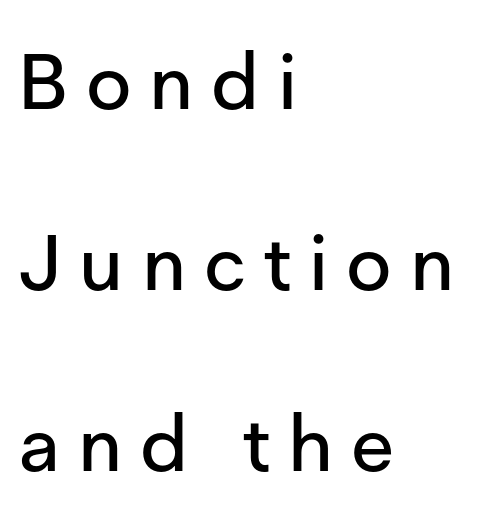
Look at the tracking — it's clearly loosened, letters drifting apart. The space directly below the letters is spotless. Notice how the stems are strictly vertical — no italics here. The space between consecutive lines is lavish.
